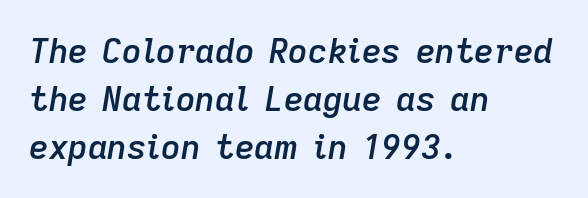
Q: Is the text bold? A: Semi-bold.
Q: Is the text italic (slanted)? A: Yes, it leans right by about 9 degrees.
Q: Is the text underlined? A: No.
Q: How is the paragraph aligned? A: Left-aligned.
Q: Is the spacing between letters normal or unusually wide? A: Normal.
Q: Is the spacing between lines tight, normal or loose? A: Normal.
Q: Width (condensed, normal, or wide)? A: Normal.
Q: Stroke contrast? A: Low.
Q: x-height? A: Medium.
Q: Monospaced? A: No.
